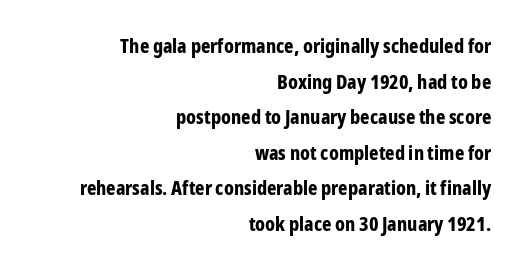
The image shows 20 px bold type, upright; set right-aligned, line spacing 1.78x, normal letter spacing, not underlined.
